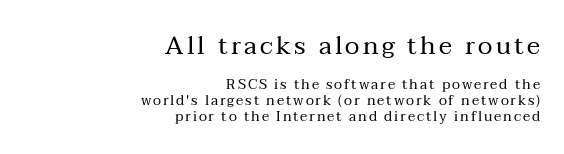
Q: Is the text bold? A: No.
Q: Is the text italic (slanted)? A: No, it is upright.
Q: Is the text underlined? A: No.
Q: How is the paragraph aligned? A: Right-aligned.
Q: Is the spacing between lines tight, normal or loose? A: Tight.
Q: Which block of text is set in a larger size, the first (top) or the second (bottom)? A: The first (top) one.
